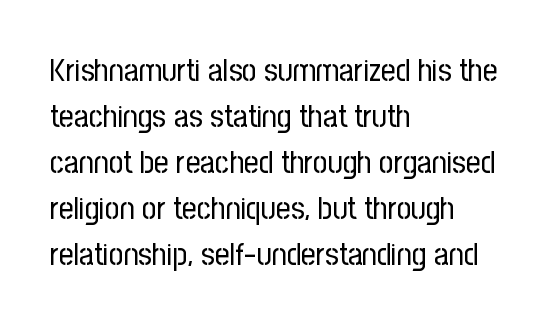
Q: Is the text bold? A: No.
Q: Is the text italic (slanted)? A: No, it is upright.
Q: Is the typeface a serif or a sans-serif typeface? A: Sans-serif.
Q: Is the text underlined? A: No.
Q: How is the paragraph aligned? A: Left-aligned.
Q: Is the spacing between letters normal or unusually wide? A: Normal.
Q: Is the spacing between lines tight, normal or loose? A: Normal.
Q: Width (condensed, normal, or wide)? A: Condensed.
Q: Stroke contrast? A: Low.
Q: x-height? A: Medium.
Q: Monospaced? A: No.
